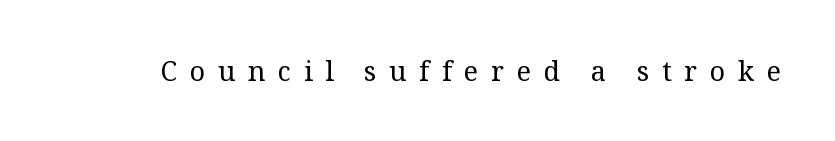
Q: Is the text bold? A: No.
Q: Is the text italic (slanted)? A: No, it is upright.
Q: Is the text underlined? A: No.
Q: Is the spacing between letters normal or unusually wide? A: Unusually wide.
